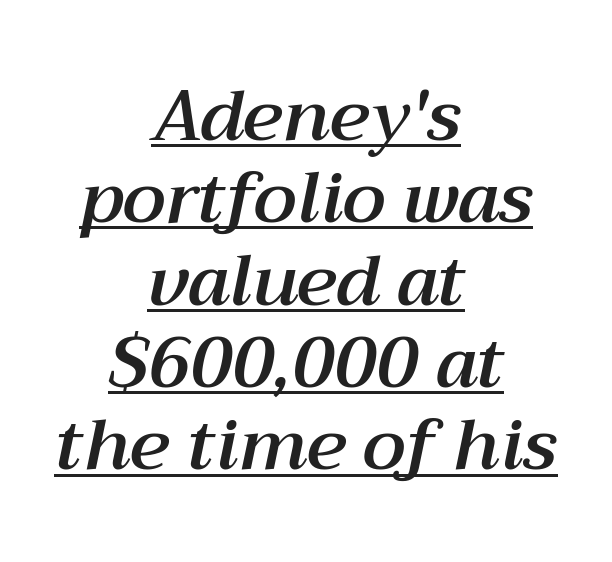
{"italic": "yes", "lean": "right", "slant_degrees": 12, "width": "normal", "stroke_contrast": "medium", "x_height": "medium", "monospaced": "no", "underline": "yes", "align": "center", "line_spacing_ratio": 1.16, "letter_spacing": "normal", "letter_spacing_em": 0.0, "glyph_px": 71}
